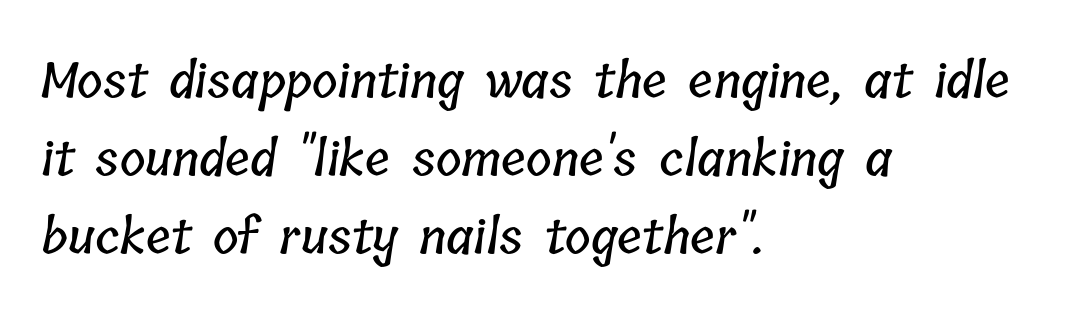
The image shows 49 px condensed type; set left-aligned, normal line spacing (1.59x), normal letter spacing, not underlined; low stroke contrast and a medium x-height.
